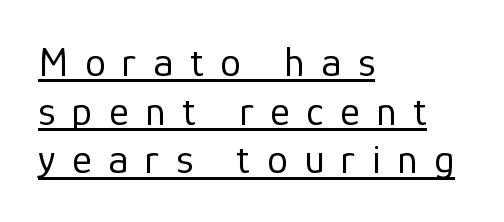
{"serif": "no", "italic": "no", "bold": "no", "weight": "regular", "width": "normal", "stroke_contrast": "low", "x_height": "medium", "monospaced": "no", "underline": "yes", "align": "left", "line_spacing_ratio": 1.16, "letter_spacing": "wide", "letter_spacing_em": 0.4, "glyph_px": 42}
